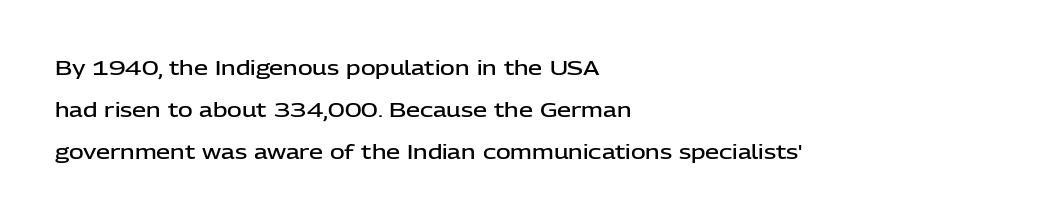
The image shows 20 px text type, upright; set left-aligned, loose line spacing (2.11x), normal letter spacing, not underlined.
